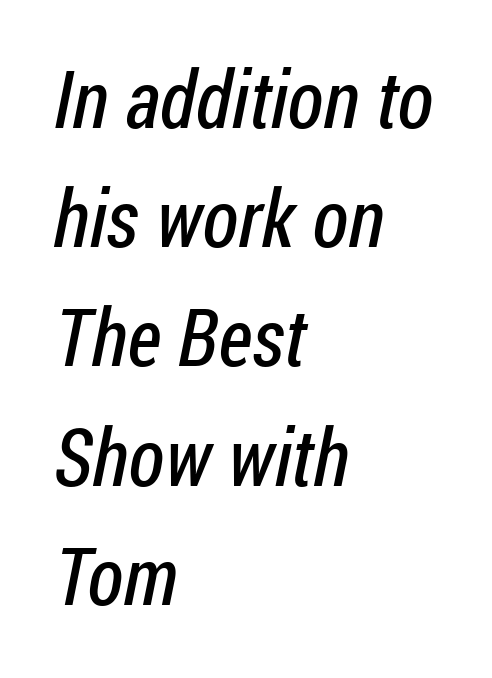
Q: Is the text bold? A: No.
Q: Is the typeface a serif or a sans-serif typeface? A: Sans-serif.
Q: Is the text underlined? A: No.
Q: How is the paragraph aligned? A: Left-aligned.
Q: Is the spacing between letters normal or unusually wide? A: Normal.
Q: Is the spacing between lines tight, normal or loose? A: Normal.
Q: Width (condensed, normal, or wide)? A: Condensed.
Q: Stroke contrast? A: Low.
Q: x-height? A: Medium.
Q: Monospaced? A: No.
